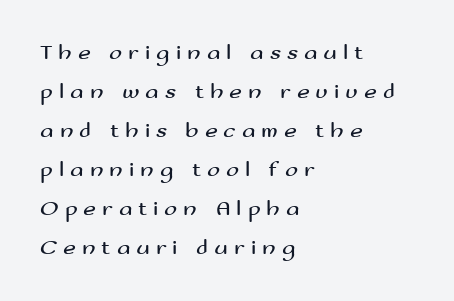
{"italic": "no", "bold": "no", "underline": "no", "align": "left", "line_spacing_ratio": 1.77, "letter_spacing": "wide", "letter_spacing_em": 0.27, "glyph_px": 22}
